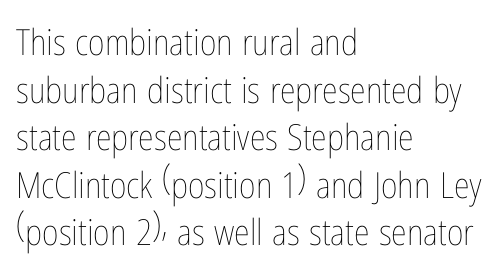
The image shows 36 px thin, condensed type, upright; set left-aligned, normal line spacing (1.32x), normal letter spacing, not underlined; low stroke contrast and a medium x-height.
